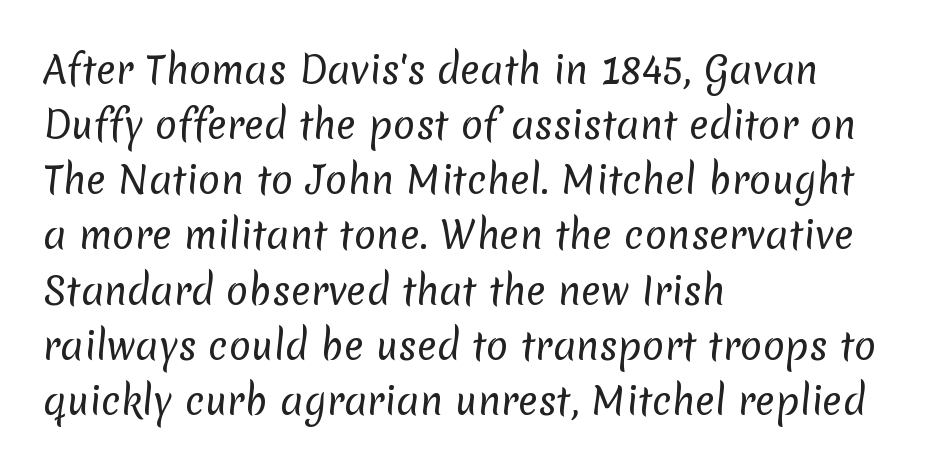
{"serif": "no", "bold": "no", "weight": "regular", "width": "normal", "stroke_contrast": "low", "x_height": "medium", "monospaced": "no", "underline": "no", "align": "left", "line_spacing": "normal", "line_spacing_ratio": 1.49, "letter_spacing": "normal", "letter_spacing_em": 0.0, "glyph_px": 37}
